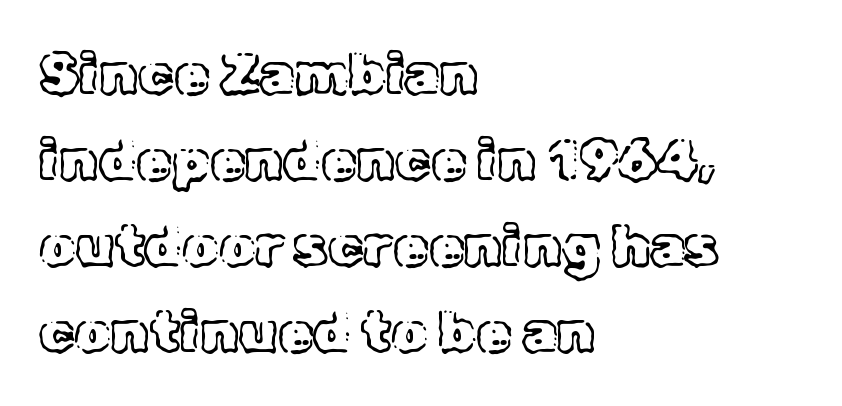
{"italic": "no", "width": "normal", "x_height": "medium", "monospaced": "no", "underline": "no", "align": "left", "line_spacing": "normal", "line_spacing_ratio": 1.51, "letter_spacing": "normal", "letter_spacing_em": 0.0, "glyph_px": 57}
